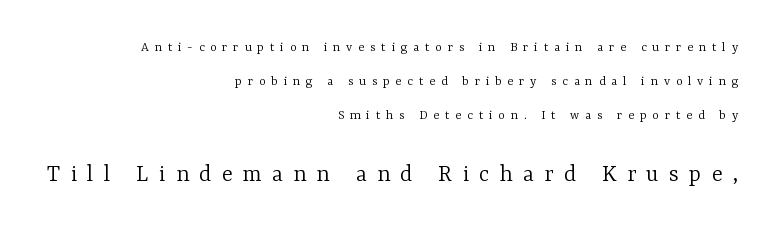
{"italic": "no", "bold": "no", "underline": "no", "align": "right", "line_spacing": "loose", "line_spacing_ratio": 2.44, "letter_spacing": "wide", "letter_spacing_em": 0.41, "larger_block": "second", "size_ratio": 1.79, "glyph_px": 25}
